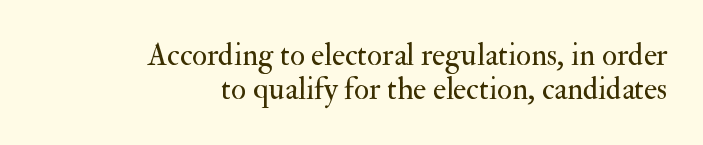
Proportional: the letters do not fall into vertical columns. Alignment: flush right. The face used here is seriffed, in the tradition of book romans. Horizontal bands of white between lines are thin slivers. Unbolded letterforms with no extra heft.
